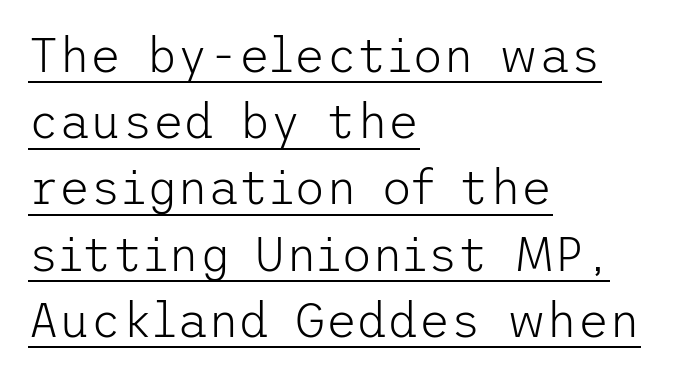
What kind of face is this? One without serifs — a sans. You can tell it's not italic because the verticals are truly vertical. The rows are spaced the way most documents space them. If you drew a ruler down the left edge, every line would touch it. A light-to-regular cut is what we see here. Looks like someone drew a line under every word here.
